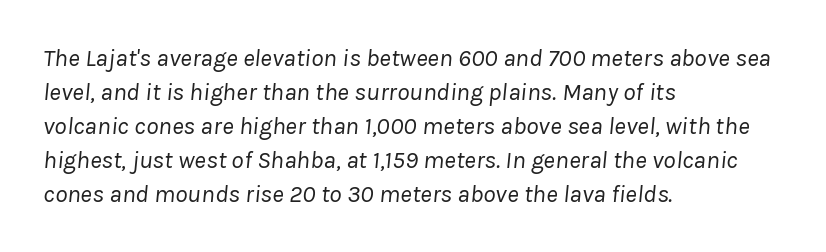
The image shows 25 px text type, italic (leaning right); set left-aligned, normal line spacing (1.36x), normal letter spacing, not underlined.
